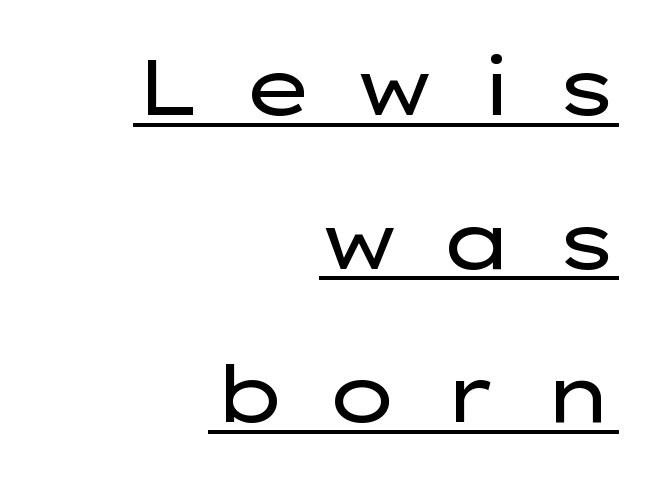
The image shows 78 px regular-weight, wide sans-serif type, upright; set right-aligned, loose line spacing (1.97x), unusually wide letter spacing (+0.5 em), underlined; low stroke contrast and a medium x-height.
